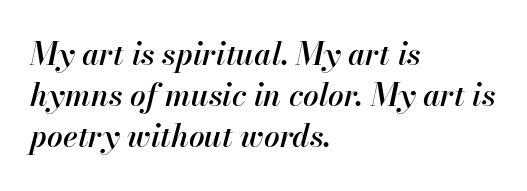
{"italic": "yes", "lean": "right", "slant_degrees": 13, "bold": "semi", "weight": "semibold", "width": "normal", "stroke_contrast": "high", "x_height": "small", "monospaced": "no", "underline": "no", "align": "left", "line_spacing": "normal", "line_spacing_ratio": 1.33, "letter_spacing": "normal", "letter_spacing_em": 0.0, "glyph_px": 31}
